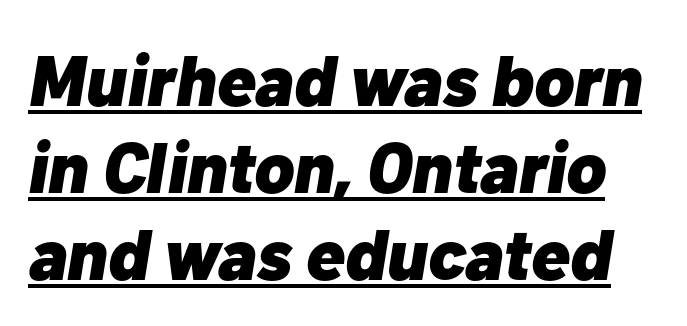
{"italic": "yes", "lean": "right", "slant_degrees": 10, "bold": "yes", "weight": "heavy", "width": "normal", "stroke_contrast": "low", "x_height": "medium", "monospaced": "no", "underline": "yes", "line_spacing_ratio": 1.21, "letter_spacing": "normal", "letter_spacing_em": 0.0, "glyph_px": 72}
